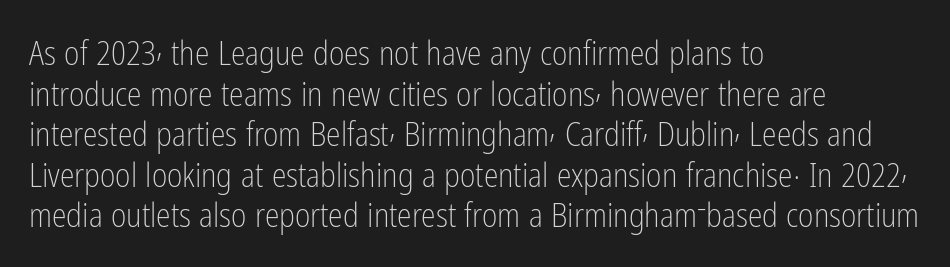
{"serif": "no", "italic": "no", "bold": "no", "weight": "light", "width": "condensed", "stroke_contrast": "low", "x_height": "medium", "monospaced": "no", "underline": "no", "align": "left", "line_spacing_ratio": 1.23, "letter_spacing": "normal", "letter_spacing_em": 0.0, "glyph_px": 33}
